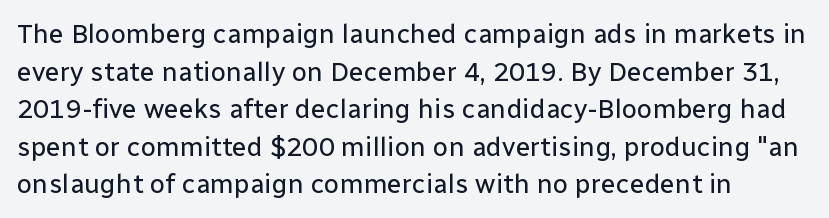
{"italic": "no", "bold": "no", "underline": "no", "line_spacing": "normal", "line_spacing_ratio": 1.39, "letter_spacing": "normal", "letter_spacing_em": 0.0, "glyph_px": 27}
